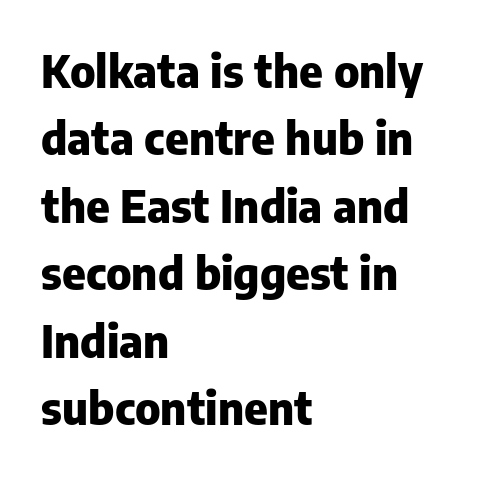
{"serif": "no", "italic": "no", "bold": "yes", "weight": "heavy", "width": "normal", "stroke_contrast": "low", "x_height": "medium", "monospaced": "no", "underline": "no", "align": "left", "line_spacing": "normal", "line_spacing_ratio": 1.5, "letter_spacing": "normal", "letter_spacing_em": 0.0, "glyph_px": 45}
